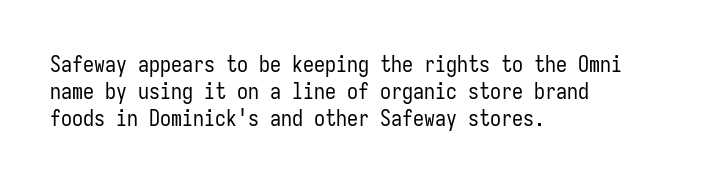
{"italic": "no", "bold": "no", "underline": "no", "align": "left", "line_spacing_ratio": 1.23, "letter_spacing": "normal", "letter_spacing_em": 0.0, "glyph_px": 22}
